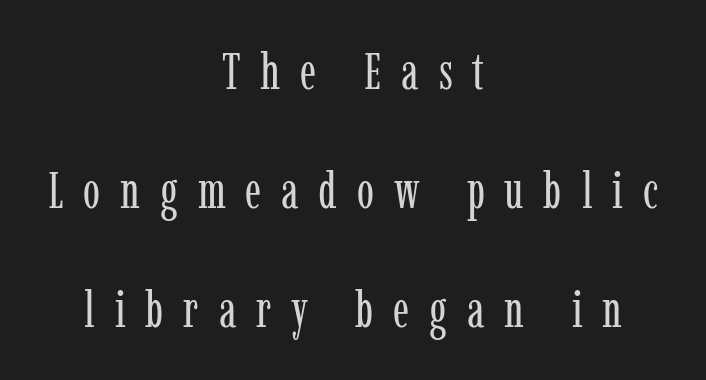
The image shows 51 px regular-weight, condensed serif type, upright; set centered, loose line spacing (2.33x), unusually wide letter spacing (+0.39 em), not underlined; low stroke contrast and a medium x-height.
